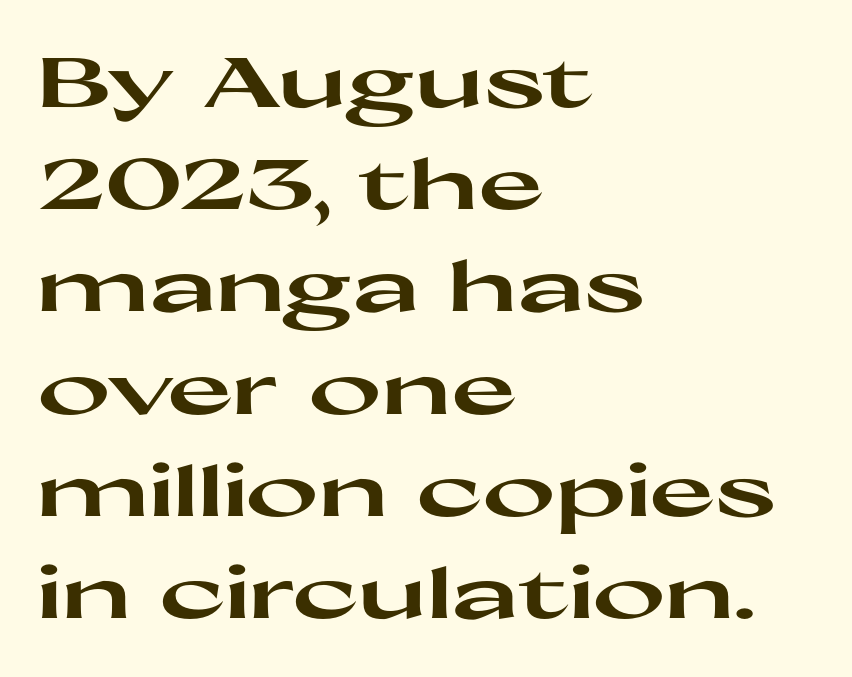
These lines are set flush left with a ragged right edge. The line-height multiplier appears to be the usual default. Italic: no, the glyphs are upright roman. Words float on clear page, feet unadorned. You could call the tracking neutral — neither tight nor loose.
